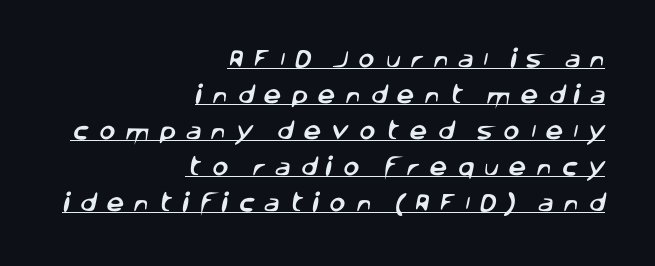
The letterforms stand isolated, each surrounded by extra space. Like a heading marked for emphasis, these lines bear an underscore. Alignment: flush right.
